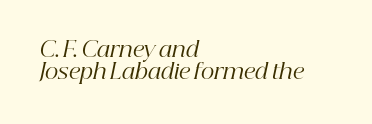
The baseline area is clear. Vertical spacing — tight. Rendered with sloped, italic letterforms. Horizontal alignment here is leftward, the default for most running prose.
